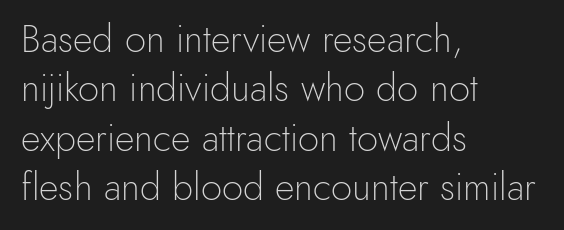
Nothing unusual about the tracking: characters are spaced as the font intends. Regarding serifs, this sample does without them. Visually the block forms a straight wall on the left and a jagged coastline on the right. The strokes carry an ordinary text weight at most.
